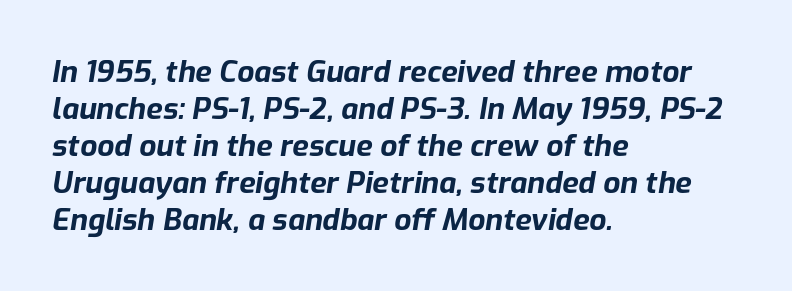
Q: Is the text bold? A: Yes.
Q: Is the text italic (slanted)? A: Yes, it leans right by about 9 degrees.
Q: Is the text underlined? A: No.
Q: How is the paragraph aligned? A: Left-aligned.
Q: Is the spacing between letters normal or unusually wide? A: Normal.
Q: Width (condensed, normal, or wide)? A: Normal.
Q: Stroke contrast? A: Low.
Q: x-height? A: Medium.
Q: Monospaced? A: No.
